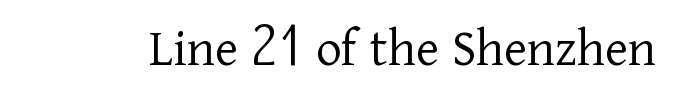
Letter spacing: default. Here the designer chose a conventional face with non-uniform glyph widths. The designer went with a serif here, giving each stem small feet. The gap between lines stays unmarked. The letters look calm and open, with moderate or lighter stems. Designer's note — italics off, roman on.
